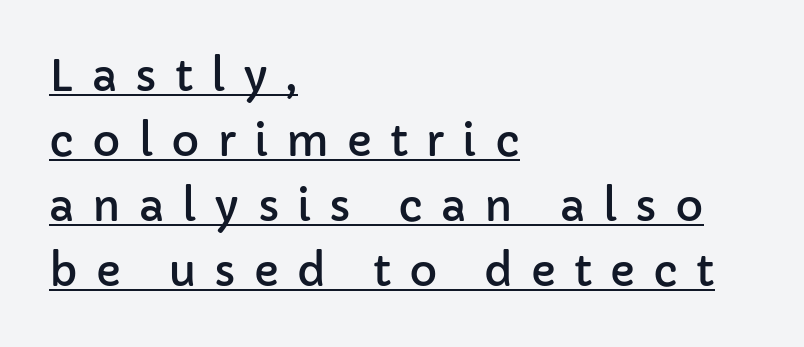
Q: Is the text italic (slanted)? A: No, it is upright.
Q: Is the typeface a serif or a sans-serif typeface? A: Sans-serif.
Q: Is the text underlined? A: Yes.
Q: How is the paragraph aligned? A: Left-aligned.
Q: Is the spacing between letters normal or unusually wide? A: Unusually wide.
Q: Is the spacing between lines tight, normal or loose? A: Normal.
Q: Width (condensed, normal, or wide)? A: Normal.
Q: Stroke contrast? A: Low.
Q: x-height? A: Medium.
Q: Monospaced? A: No.
